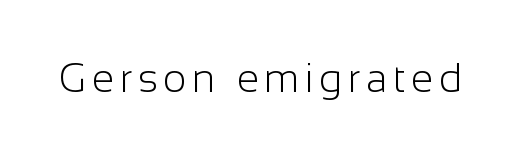
The image shows 40 px light sans-serif type, upright; set not underlined; low stroke contrast and a medium x-height.
